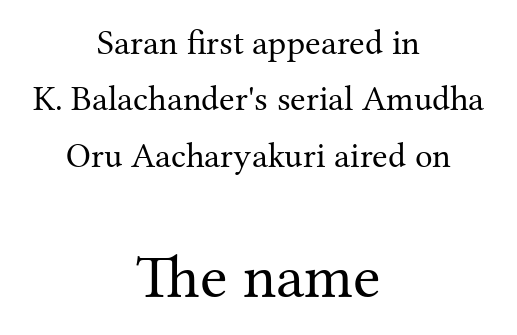
The image shows 62 px regular-weight serif type, upright; set centered, normal line spacing (1.61x), normal letter spacing, not underlined; the second (bottom) block is 1.77x larger; medium stroke contrast and a medium x-height.
